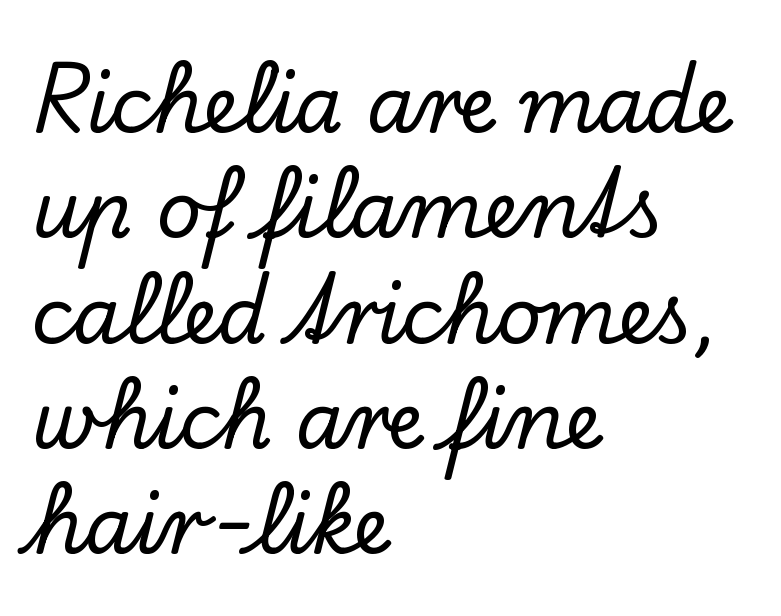
{"serif": "yes", "width": "normal", "stroke_contrast": "low", "x_height": "small", "monospaced": "no", "underline": "no", "align": "left", "line_spacing": "normal", "line_spacing_ratio": 1.35, "letter_spacing": "normal", "letter_spacing_em": 0.0, "glyph_px": 78}
